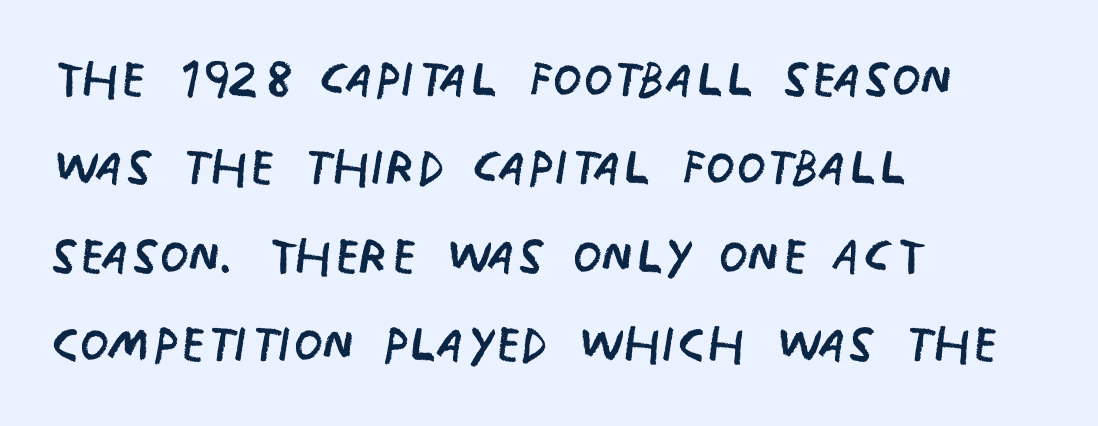
Character widths vary here, with narrow letters taking less room than wide ones. Nothing unusual about the tracking: characters are spaced as the font intends. Line beginnings align vertically; line endings do not. This rendering features lettering with no underline. The space between consecutive lines is moderate.
